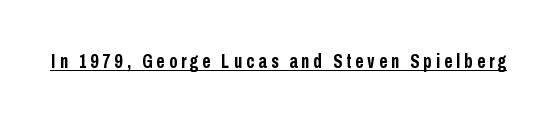
Characters remain perfectly vertical along every line. Substantial extra tracking has been applied to these lines. These words are printed bold, with thick strokes throughout. Looks like someone drew a line under every word here.
